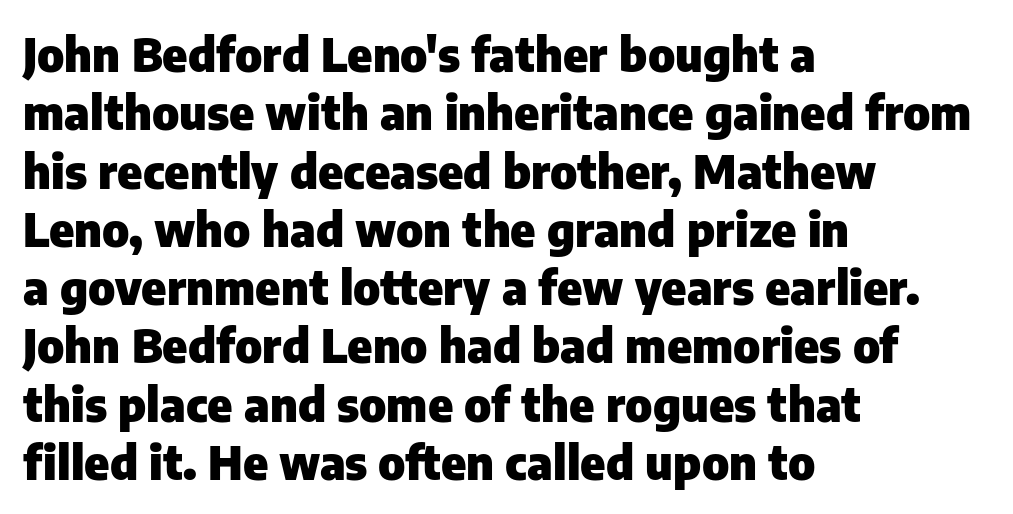
These lines were composed using upright roman letters. This is sans-serif lettering, the kind often seen on screens and signage. Bold? Absolutely — the strokes are thick and heavy. Left-aligned paragraph, ragged on the right. Caption: standard tracking, unaltered.
